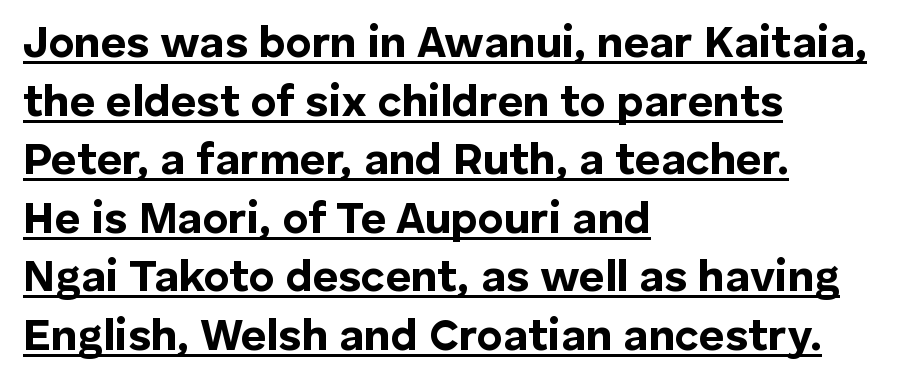
{"serif": "no", "italic": "no", "bold": "yes", "weight": "bold", "width": "normal", "stroke_contrast": "low", "x_height": "medium", "monospaced": "no", "underline": "yes", "align": "left", "line_spacing": "normal", "line_spacing_ratio": 1.33, "letter_spacing": "normal", "letter_spacing_em": 0.0, "glyph_px": 44}
